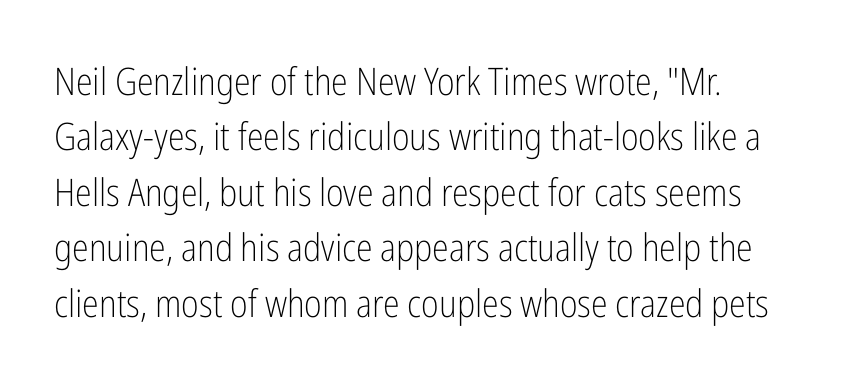
The image shows 38 px light, condensed sans-serif type, upright; set left-aligned, normal line spacing (1.46x), normal letter spacing, not underlined; low stroke contrast and a medium x-height.
